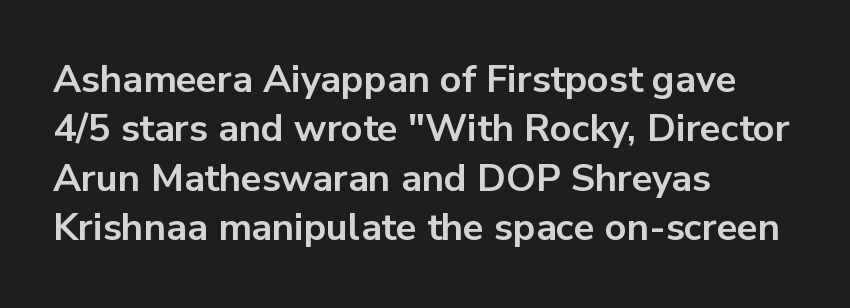
Q: Is the text bold? A: Yes.
Q: Is the text italic (slanted)? A: No, it is upright.
Q: Is the typeface a serif or a sans-serif typeface? A: Sans-serif.
Q: Is the text underlined? A: No.
Q: How is the paragraph aligned? A: Left-aligned.
Q: Is the spacing between letters normal or unusually wide? A: Normal.
Q: Is the spacing between lines tight, normal or loose? A: Normal.
Q: Width (condensed, normal, or wide)? A: Normal.
Q: Stroke contrast? A: Low.
Q: x-height? A: Medium.
Q: Monospaced? A: No.
